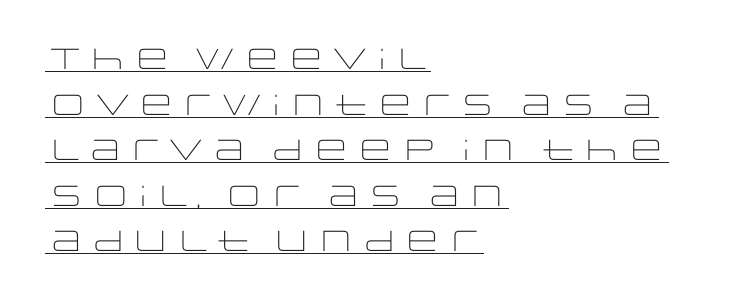
{"serif": "no", "italic": "no", "bold": "no", "weight": "light", "width": "wide", "stroke_contrast": "low", "x_height": "large", "monospaced": "no", "underline": "yes", "align": "left", "line_spacing": "normal", "line_spacing_ratio": 1.57, "letter_spacing": "normal", "letter_spacing_em": 0.0, "glyph_px": 29}
